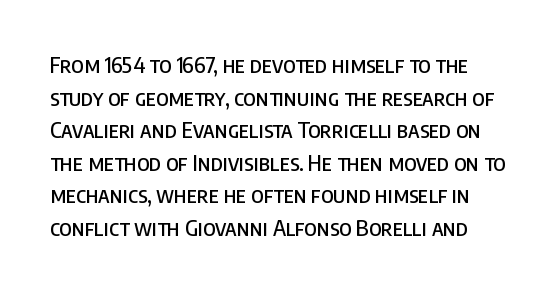
{"italic": "no", "underline": "no", "line_spacing": "normal", "line_spacing_ratio": 1.48, "letter_spacing": "normal", "letter_spacing_em": 0.0, "glyph_px": 22}
